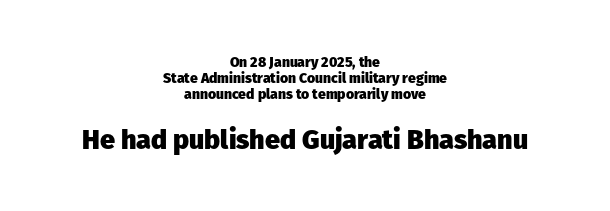
Q: Is the text bold? A: Yes.
Q: Is the text italic (slanted)? A: No, it is upright.
Q: Is the text underlined? A: No.
Q: How is the paragraph aligned? A: Centered.
Q: Is the spacing between letters normal or unusually wide? A: Normal.
Q: Which block of text is set in a larger size, the first (top) or the second (bottom)? A: The second (bottom) one.
